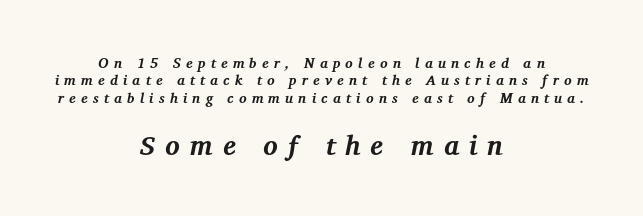
Here the second block reads like a headline and the first like body copy. Plenty of ink on the page — the face is bold. The font's italic variant was chosen for this text. Does the copy run flush right? No — it is centered line by line. The space directly below the letters is spotless.
